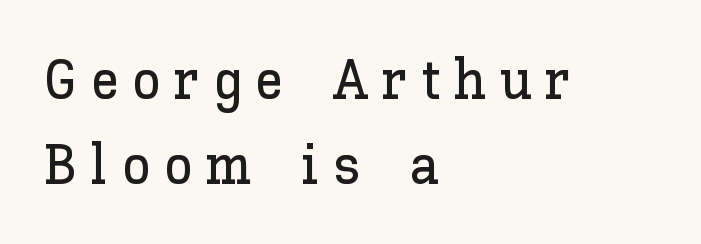
Q: Is the text italic (slanted)? A: No, it is upright.
Q: Is the text underlined? A: No.
Q: How is the paragraph aligned? A: Left-aligned.
Q: Is the spacing between letters normal or unusually wide? A: Unusually wide.
Q: Is the spacing between lines tight, normal or loose? A: Normal.
Q: Width (condensed, normal, or wide)? A: Normal.
Q: Stroke contrast? A: Low.
Q: x-height? A: Medium.
Q: Monospaced? A: No.
